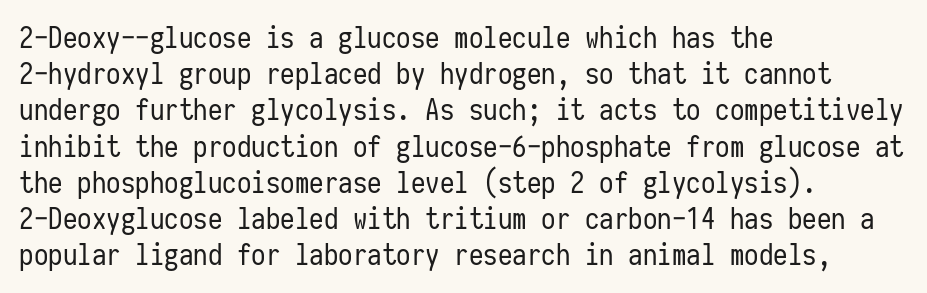
The text block is weighted toward the left margin, trailing off unevenly rightward. Does extra space separate the letters? No, they use regular spacing. Note: no serifs on the glyphs. The strokes are not fattened; the text isn't bold.
